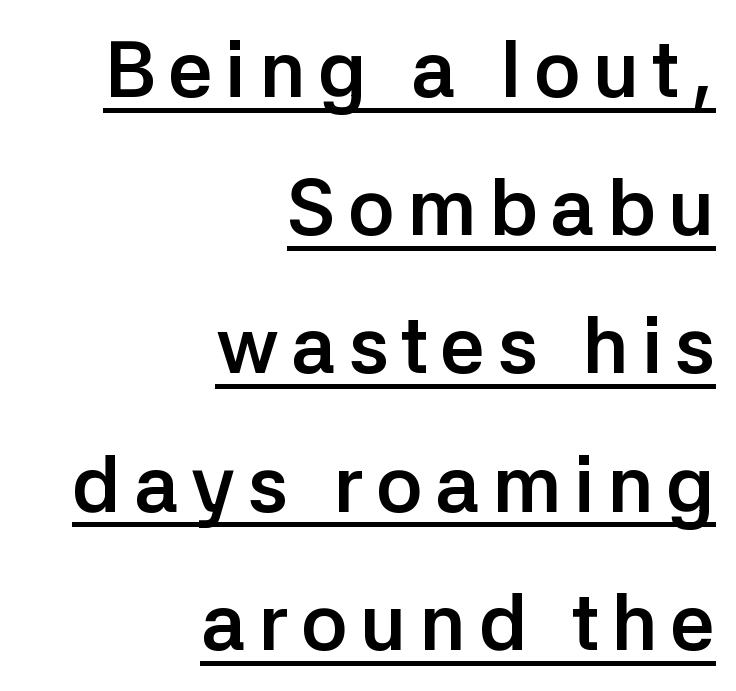
Q: Is the text bold? A: Yes.
Q: Is the text italic (slanted)? A: No, it is upright.
Q: Is the typeface a serif or a sans-serif typeface? A: Sans-serif.
Q: Is the text underlined? A: Yes.
Q: How is the paragraph aligned? A: Right-aligned.
Q: Width (condensed, normal, or wide)? A: Normal.
Q: Stroke contrast? A: Low.
Q: x-height? A: Medium.
Q: Monospaced? A: No.
